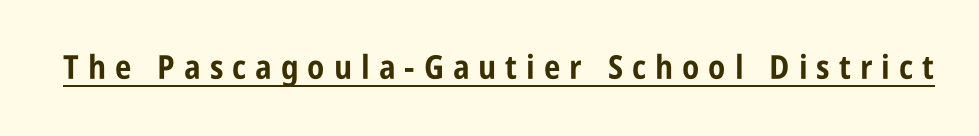
Q: Is the text bold? A: Yes.
Q: Is the text italic (slanted)? A: No, it is upright.
Q: Is the typeface a serif or a sans-serif typeface? A: Sans-serif.
Q: Is the text underlined? A: Yes.
Q: Is the spacing between letters normal or unusually wide? A: Unusually wide.
Q: Width (condensed, normal, or wide)? A: Condensed.
Q: Stroke contrast? A: Low.
Q: x-height? A: Large.
Q: Monospaced? A: No.
